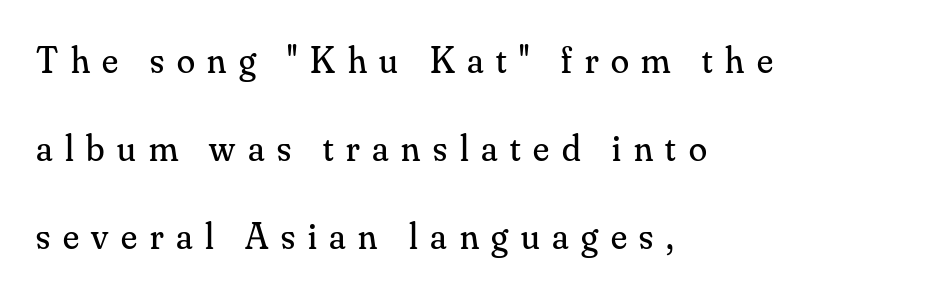
The image shows 37 px regular-weight serif type, upright; set left-aligned, loose line spacing (2.38x), unusually wide letter spacing (+0.34 em), not underlined; medium stroke contrast and a small x-height.
